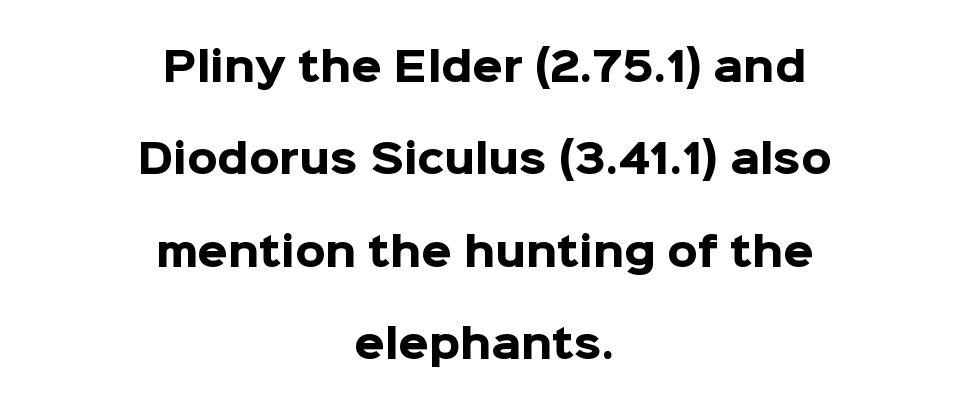
{"serif": "no", "italic": "no", "bold": "yes", "weight": "heavy", "width": "normal", "stroke_contrast": "low", "x_height": "medium", "monospaced": "no", "underline": "no", "align": "center", "line_spacing": "loose", "line_spacing_ratio": 2.37, "letter_spacing": "normal", "letter_spacing_em": 0.0, "glyph_px": 39}
